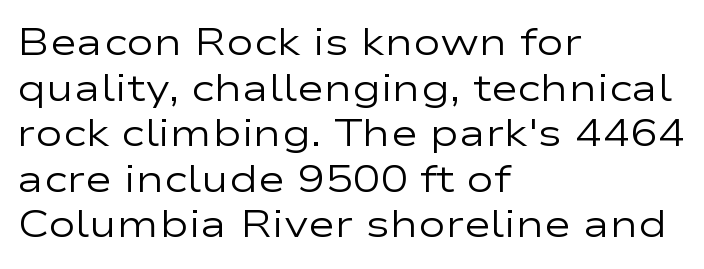
Q: Is the text bold? A: No.
Q: Is the text italic (slanted)? A: No, it is upright.
Q: Is the typeface a serif or a sans-serif typeface? A: Sans-serif.
Q: Is the text underlined? A: No.
Q: How is the paragraph aligned? A: Left-aligned.
Q: Is the spacing between letters normal or unusually wide? A: Normal.
Q: Width (condensed, normal, or wide)? A: Wide.
Q: Stroke contrast? A: Low.
Q: x-height? A: Medium.
Q: Monospaced? A: No.
